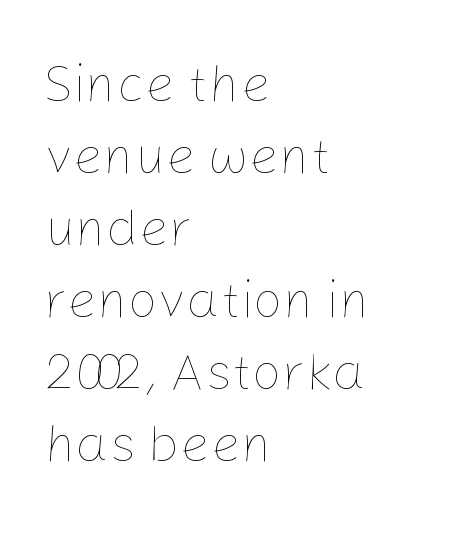
The image shows 53 px thin type, upright; set left-aligned, normal line spacing (1.36x), normal letter spacing, not underlined; low stroke contrast and a medium x-height.
